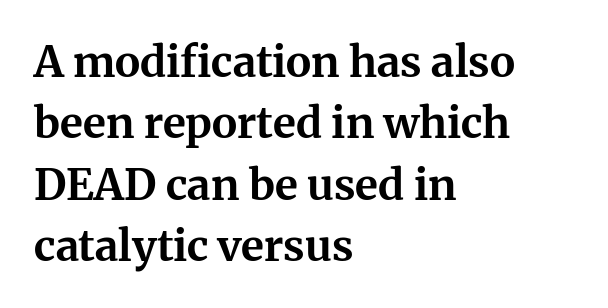
{"serif": "yes", "italic": "no", "bold": "yes", "weight": "bold", "width": "normal", "stroke_contrast": "medium", "x_height": "medium", "monospaced": "no", "underline": "no", "align": "left", "line_spacing": "normal", "line_spacing_ratio": 1.43, "letter_spacing": "normal", "letter_spacing_em": 0.0, "glyph_px": 43}
